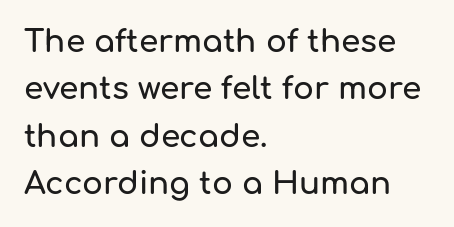
{"serif": "no", "italic": "no", "width": "normal", "stroke_contrast": "low", "x_height": "medium", "monospaced": "no", "underline": "no", "align": "left", "line_spacing": "normal", "line_spacing_ratio": 1.53, "letter_spacing": "normal", "letter_spacing_em": 0.0, "glyph_px": 31}
